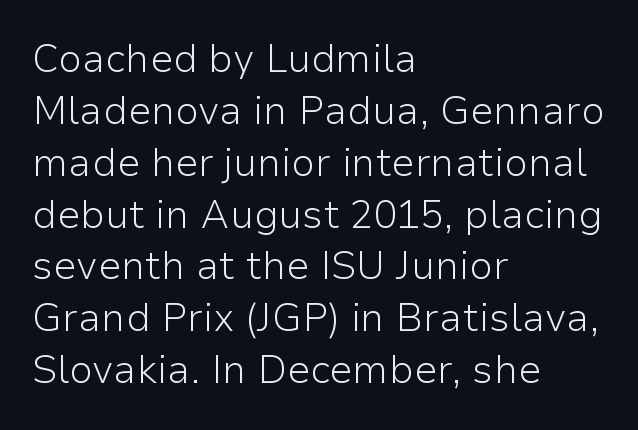
Note the varied advance widths — an 'i' is clearly narrower than an 'm'. A typesetter would mark this as roman, not italic. Type without underlining. Left-aligned paragraph, ragged on the right. Each letter's strokes conclude bluntly, with no projecting serifs. One glance says typical: line gaps are just what's usual.
